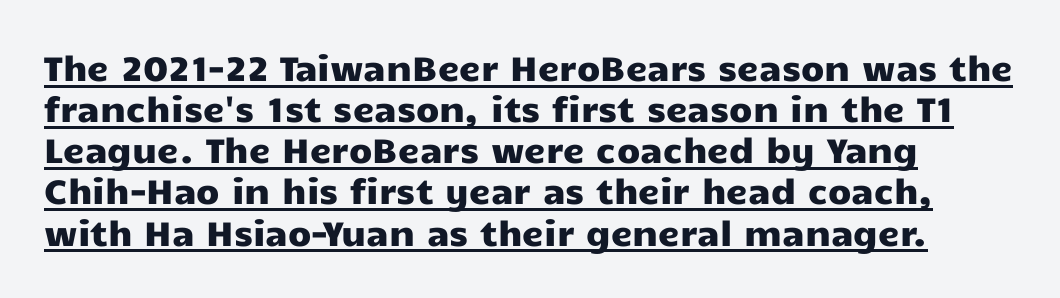
{"serif": "no", "italic": "no", "width": "wide", "stroke_contrast": "low", "x_height": "medium", "monospaced": "no", "underline": "yes", "align": "left", "line_spacing_ratio": 1.21, "letter_spacing": "normal", "letter_spacing_em": 0.0, "glyph_px": 34}
